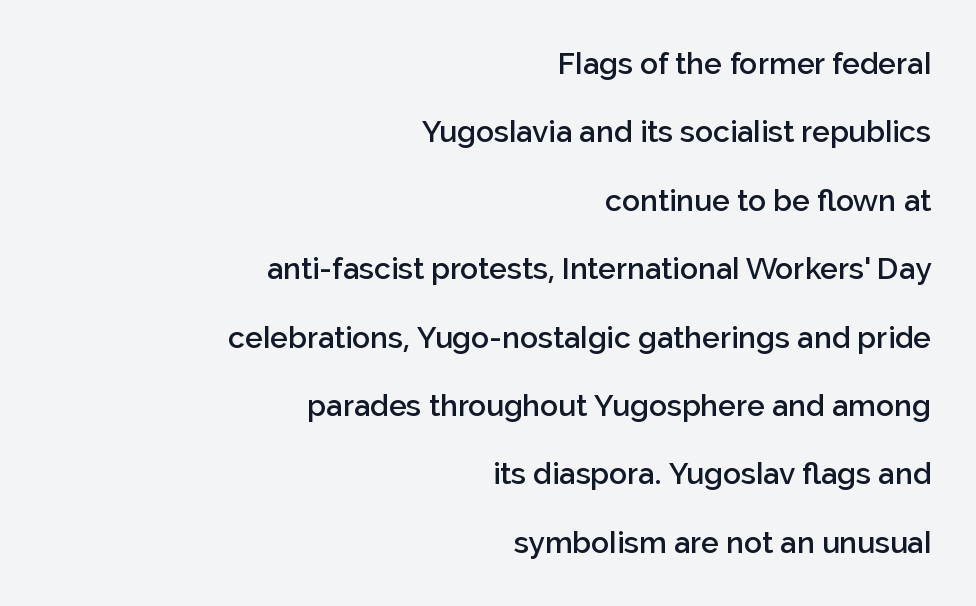
{"serif": "no", "italic": "no", "bold": "semi", "weight": "semibold", "width": "normal", "stroke_contrast": "low", "x_height": "medium", "monospaced": "no", "underline": "no", "align": "right", "line_spacing": "loose", "line_spacing_ratio": 2.28, "letter_spacing": "normal", "letter_spacing_em": 0.0, "glyph_px": 30}
